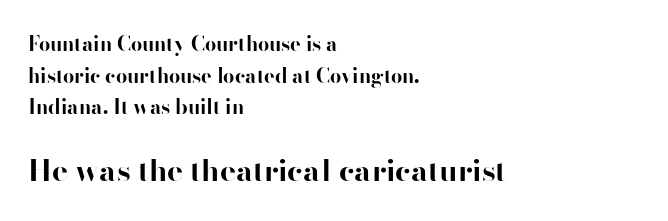
{"serif": "no", "italic": "no", "bold": "yes", "weight": "bold", "width": "normal", "stroke_contrast": "high", "x_height": "small", "monospaced": "no", "underline": "no", "align": "left", "line_spacing": "normal", "line_spacing_ratio": 1.58, "letter_spacing": "normal", "letter_spacing_em": 0.0, "larger_block": "second", "size_ratio": 1.5, "glyph_px": 30}
